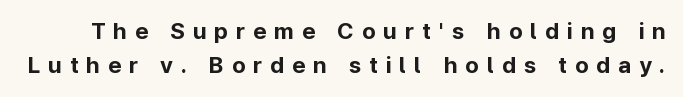
{"italic": "no", "bold": "yes", "underline": "no", "line_spacing": "normal", "line_spacing_ratio": 1.49, "letter_spacing": "wide", "letter_spacing_em": 0.34, "glyph_px": 23}
